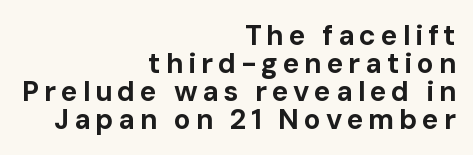
The image shows 28 px bold sans-serif type, upright; set right-aligned, tight line spacing (1.0x), not underlined; low stroke contrast and a medium x-height.
